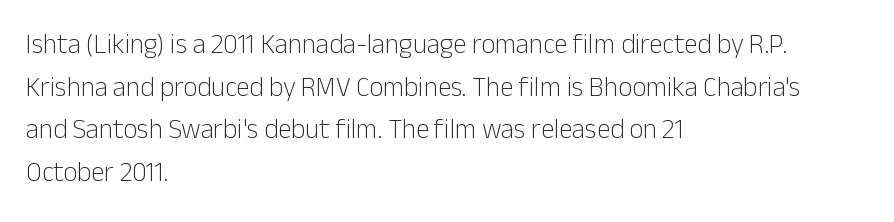
The ragged edge is on the right, which tells us the setting is flush left. Vertical strokes here are truly vertical. Heaviness? Minimal to ordinary, like unemphasized prose. Lines of text with bare space underneath.
